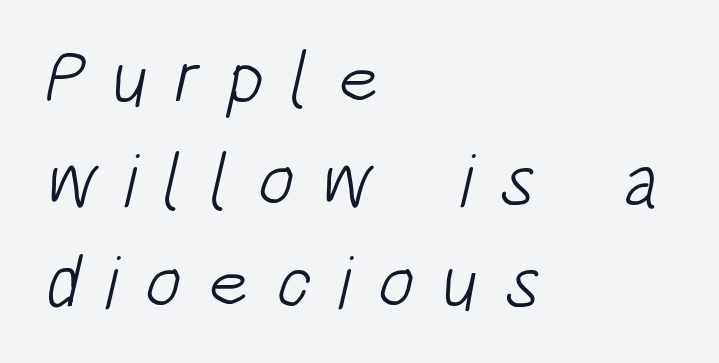
Letterform terminals end flat and unadorned throughout the passage. You could not count columns in this text — the font is proportionally spaced. Each word looks stretched out because of the extra space between its letters. The lines in this sample share a left origin and differ only in where they stop.
